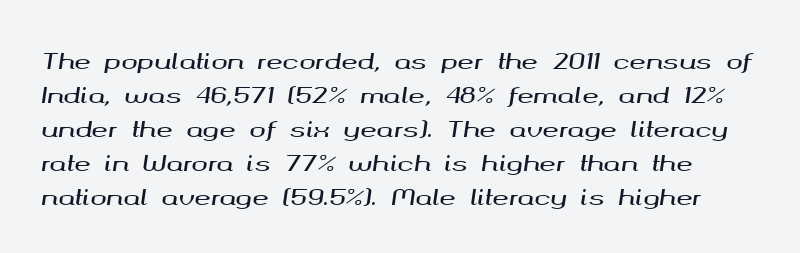
Q: Is the text italic (slanted)? A: Yes, it leans right by about 8 degrees.
Q: Is the text underlined? A: No.
Q: Is the spacing between letters normal or unusually wide? A: Normal.
Q: Is the spacing between lines tight, normal or loose? A: Normal.
